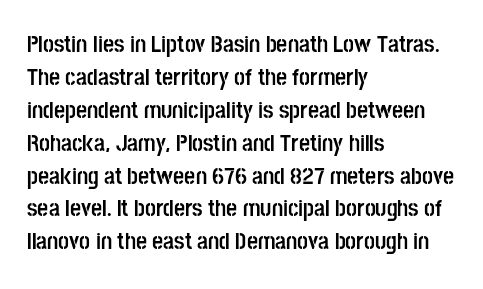
The tracking reads as untouched default to a designer's eye. Check the space under the baseline: it is left empty. The letters stand straight up with perfectly vertical stems. Each line starts at the same left margin while the right side varies. Weight check: bold — yes, fully. These lines sit exactly where default settings would place them.
